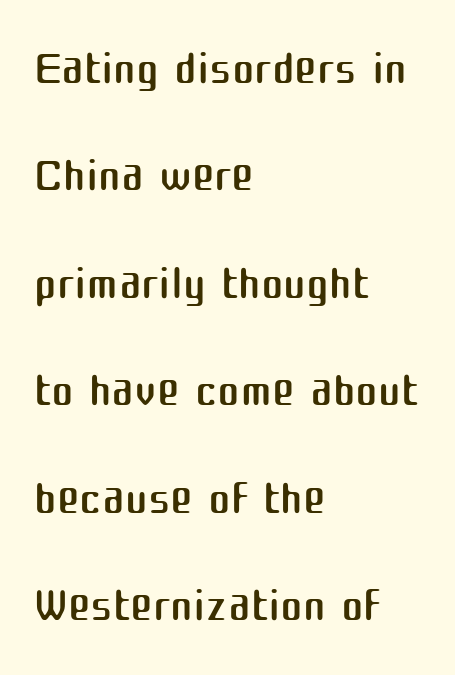
{"serif": "no", "italic": "no", "bold": "no", "weight": "regular", "width": "normal", "stroke_contrast": "medium", "x_height": "medium", "monospaced": "no", "underline": "no", "align": "left", "line_spacing": "normal", "line_spacing_ratio": 1.58, "letter_spacing": "normal", "letter_spacing_em": 0.0, "glyph_px": 68}
